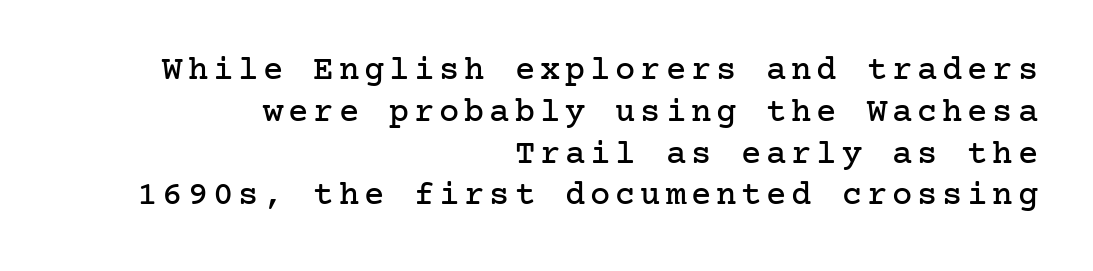
Q: Is the text italic (slanted)? A: No, it is upright.
Q: Is the typeface a serif or a sans-serif typeface? A: Serif.
Q: Is the text underlined? A: No.
Q: How is the paragraph aligned? A: Right-aligned.
Q: Width (condensed, normal, or wide)? A: Normal.
Q: Stroke contrast? A: Low.
Q: x-height? A: Medium.
